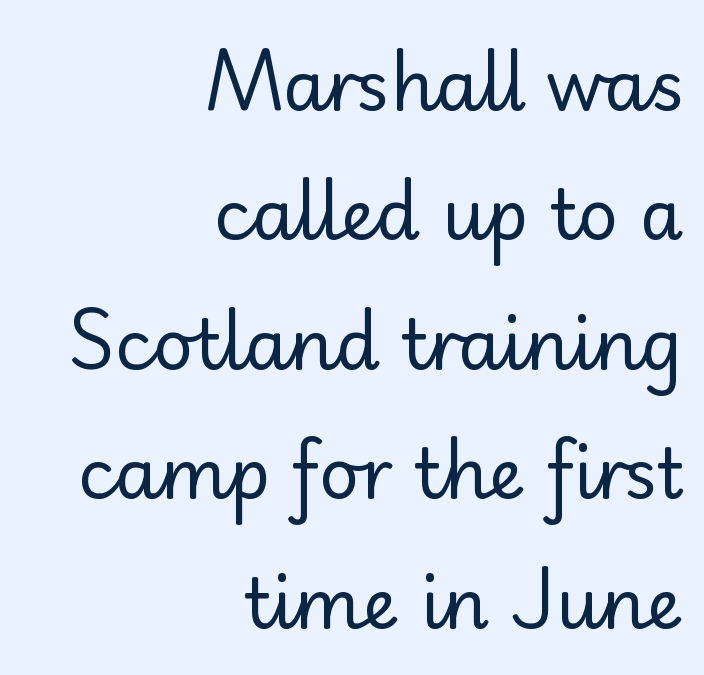
The image shows 70 px regular-weight sans-serif type, upright; set right-aligned, line spacing 1.85x, normal letter spacing, not underlined; low stroke contrast and a small x-height.
